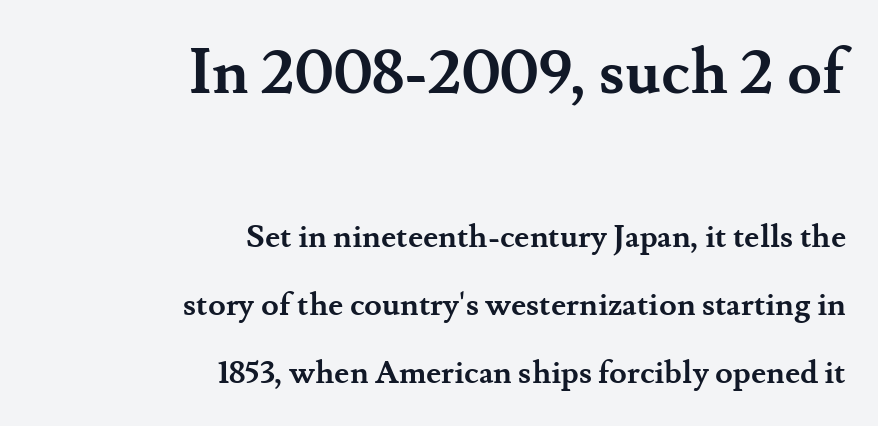
Words float on clear page, feet unadorned. A student would call this right alignment; a typographer would say flush right, rag left. The type is set solid horizontally, with unmodified tracking. Posture: straight, roman, zero tilt. Leading is clearly above the norm, producing a sparse column. Each letter keeps its own natural width here, so spacing adapts to shape.
